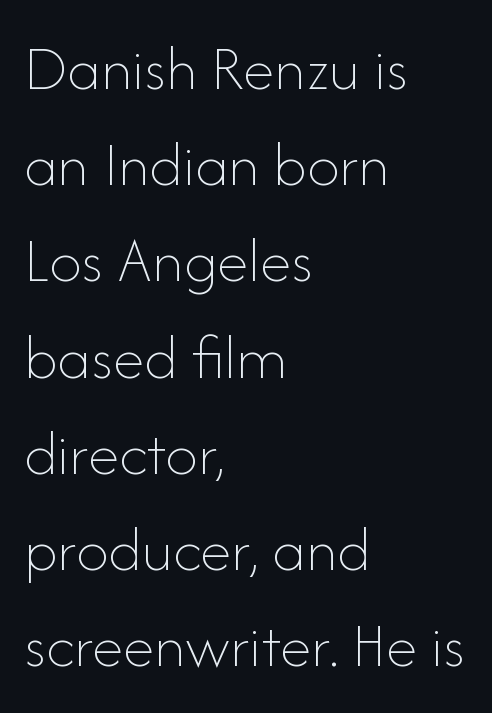
{"italic": "no", "bold": "no", "weight": "thin", "width": "normal", "stroke_contrast": "low", "x_height": "small", "monospaced": "no", "underline": "no", "align": "left", "line_spacing": "normal", "line_spacing_ratio": 1.48, "letter_spacing": "normal", "letter_spacing_em": 0.0, "glyph_px": 65}
